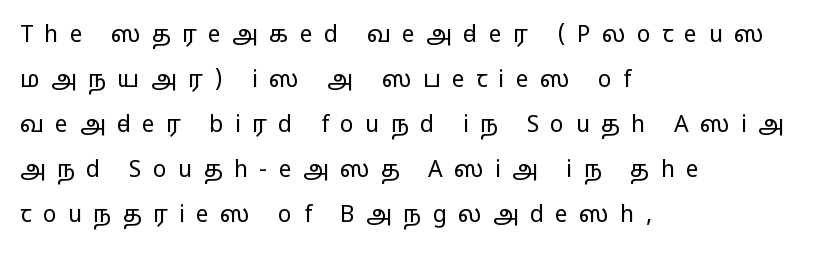
Q: Is the text bold? A: No.
Q: Is the text italic (slanted)? A: No, it is upright.
Q: Is the text underlined? A: No.
Q: How is the paragraph aligned? A: Left-aligned.
Q: Is the spacing between letters normal or unusually wide? A: Unusually wide.
Q: Is the spacing between lines tight, normal or loose? A: Loose.
